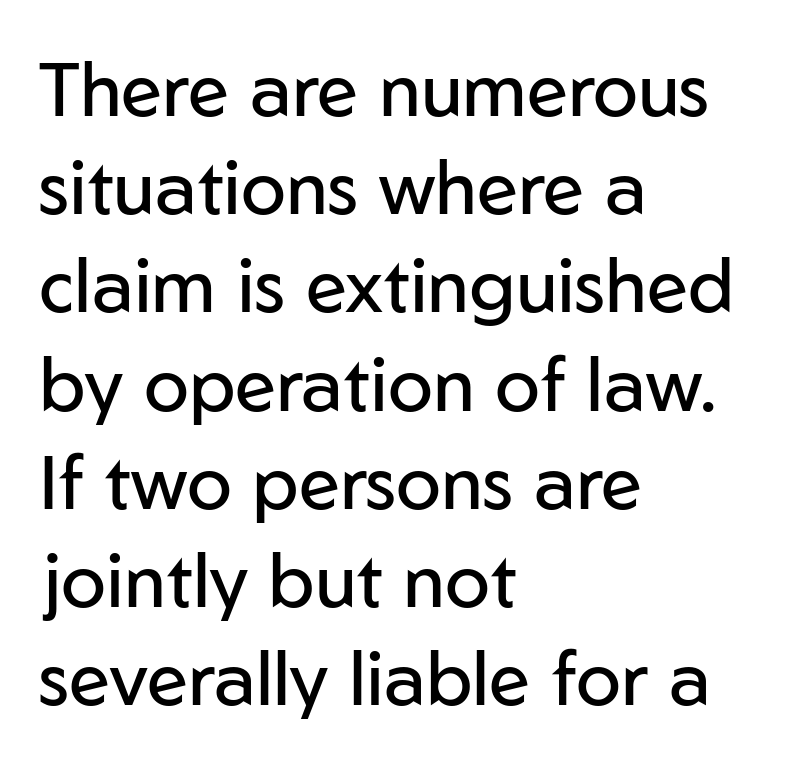
The face used here is proportionally spaced, like ordinary book or web type. Tracking here is standard; glyphs follow each other at the usual distance. Stems and bowls with no extra thickness — not bold. This block has exactly the height ordinary leading produces. The passage shown is not underscored anywhere.
